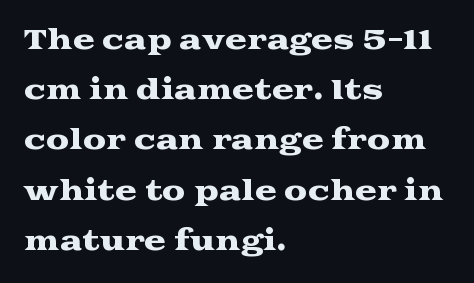
The image shows 26 px text type, upright; set left-aligned, loose line spacing (1.93x), normal letter spacing, not underlined.
